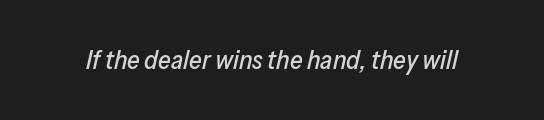
{"italic": "yes", "lean": "right", "slant_degrees": 13, "underline": "no", "letter_spacing": "normal", "letter_spacing_em": 0.0, "glyph_px": 26}
